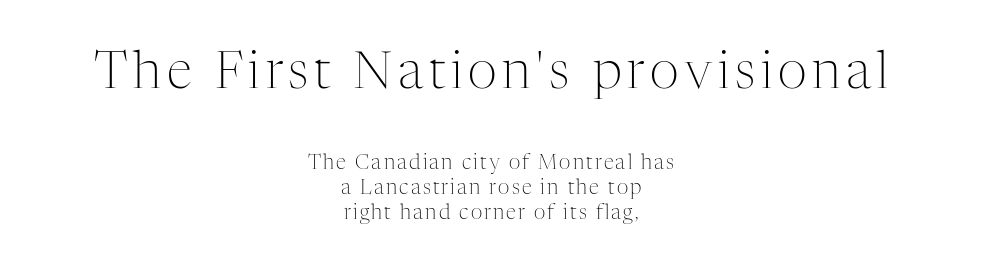
A quiet, ordinary-to-light weight characterises the typeface. Between these two stacked blocks, the higher one wins on size. Character widths vary here, with narrow letters taking less room than wide ones. The string is rendered with underlining switched off. I'd call this a serif setting — the letters wear small feet.
